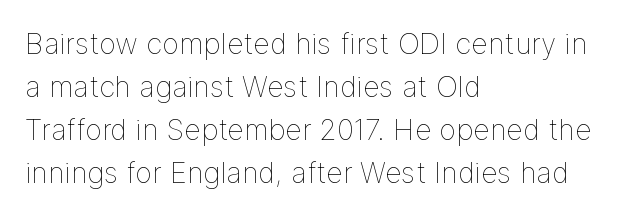
Lines of text with bare space underneath. The cut favours lightness, reaching ordinary text weight at its darkest. Evenly set lines give the paragraph a standard silhouette. The typesetter chose a ragged-right arrangement here. Varying glyph widths throughout — classic text-font behaviour. If you drew a line through each stem, it would be perfectly vertical.
